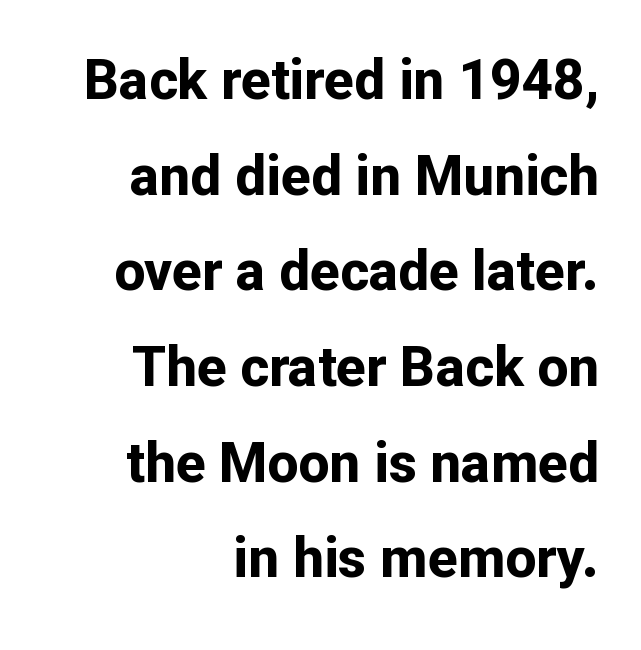
Nobody drew a line under any word here. The line texture is even and compact thanks to regular tracking. Is there any slant? The stems are plumb. This rendering employs a face without finishing strokes, i.e., a sans-serif. The letters advance in unequal steps, a hallmark of proportional type.
